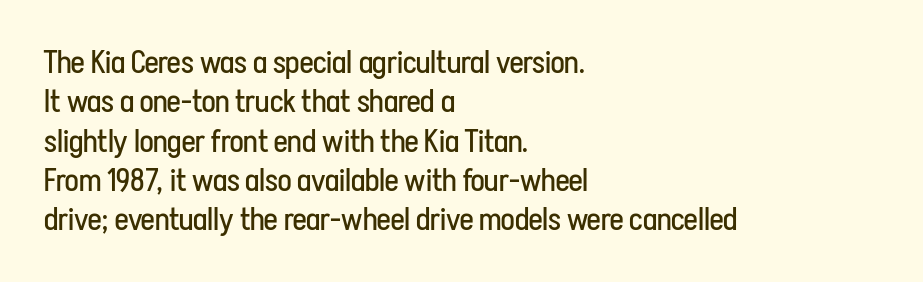
{"serif": "no", "italic": "no", "bold": "no", "weight": "regular", "width": "condensed", "stroke_contrast": "low", "x_height": "medium", "monospaced": "no", "underline": "no", "align": "left", "line_spacing_ratio": 1.23, "letter_spacing": "normal", "letter_spacing_em": 0.0, "glyph_px": 32}
